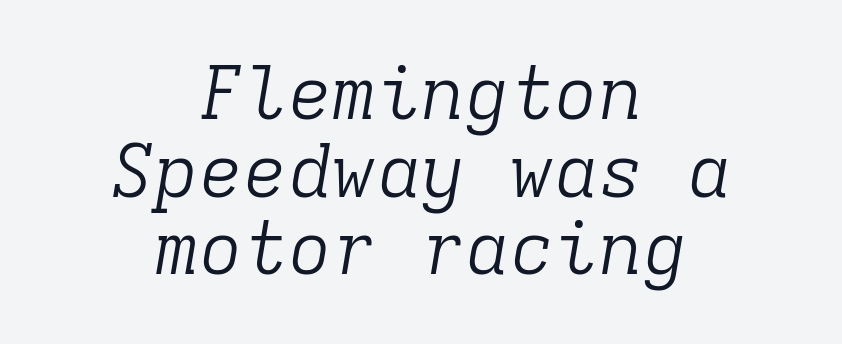
Q: Is the text bold? A: No.
Q: Is the text italic (slanted)? A: Yes, it leans right by about 9 degrees.
Q: Is the typeface a serif or a sans-serif typeface? A: Serif.
Q: Is the text underlined? A: No.
Q: How is the paragraph aligned? A: Centered.
Q: Is the spacing between letters normal or unusually wide? A: Normal.
Q: Is the spacing between lines tight, normal or loose? A: Tight.
Q: Width (condensed, normal, or wide)? A: Normal.
Q: Stroke contrast? A: Low.
Q: x-height? A: Medium.
Q: Monospaced? A: Yes.
